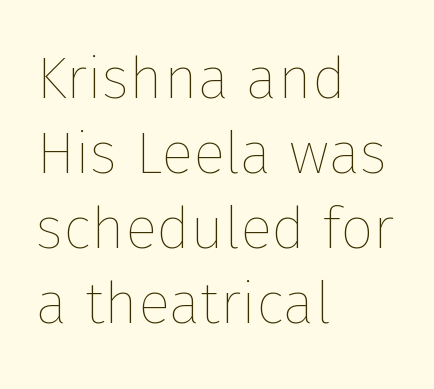
Q: Is the text bold? A: No.
Q: Is the text italic (slanted)? A: No, it is upright.
Q: Is the text underlined? A: No.
Q: How is the paragraph aligned? A: Left-aligned.
Q: Is the spacing between letters normal or unusually wide? A: Normal.
Q: Is the spacing between lines tight, normal or loose? A: Normal.
Q: Width (condensed, normal, or wide)? A: Normal.
Q: Stroke contrast? A: Low.
Q: x-height? A: Medium.
Q: Monospaced? A: No.
